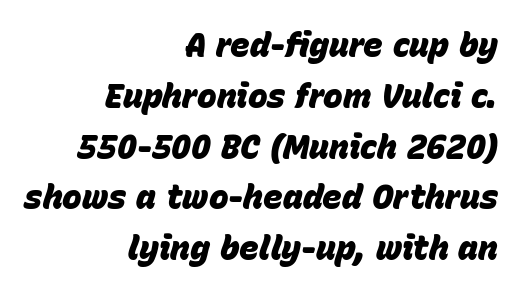
The image shows 33 px heavy type, italic (leaning right); set right-aligned, normal line spacing (1.54x), normal letter spacing, not underlined; low stroke contrast and a large x-height.
